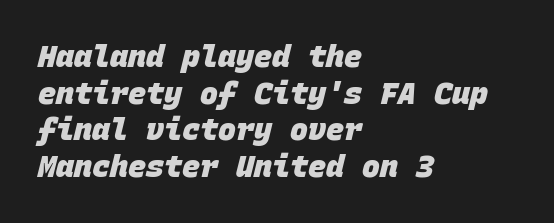
{"serif": "no", "bold": "yes", "weight": "heavy", "width": "normal", "stroke_contrast": "low", "x_height": "large", "monospaced": "yes", "underline": "no", "align": "left", "line_spacing_ratio": 1.22, "letter_spacing": "normal", "letter_spacing_em": 0.0, "glyph_px": 30}
